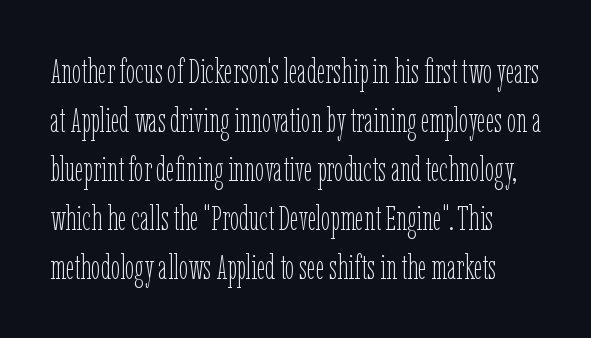
The specimen reads as upright at a glance. Is this a fixed-width face? No — the glyphs have proportional, varying widths. How would I describe the line gaps? Plain and ordinary. Any mark beneath the type? The region is blank. Each word holds together tightly as a unit, with standard inter-letter gaps.
